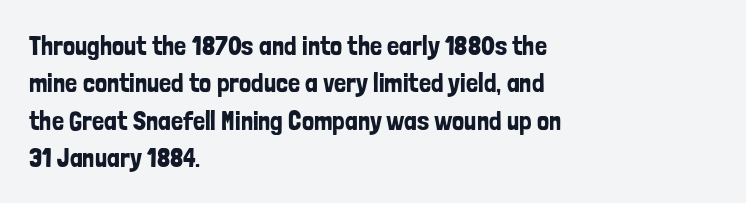
Normally led — the rows are evenly, conventionally spaced. Letter spacing: default. This is the regular roman posture of the typeface. Clear beneath every line of the passage. This rendering uses left alignment, leaving the right contour irregular.
